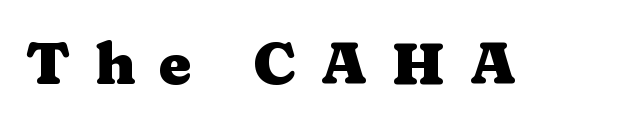
Q: Is the text bold? A: Yes.
Q: Is the text italic (slanted)? A: No, it is upright.
Q: Is the typeface a serif or a sans-serif typeface? A: Serif.
Q: Is the text underlined? A: No.
Q: Is the spacing between letters normal or unusually wide? A: Unusually wide.
Q: Width (condensed, normal, or wide)? A: Wide.
Q: Stroke contrast? A: Medium.
Q: x-height? A: Medium.
Q: Monospaced? A: No.
